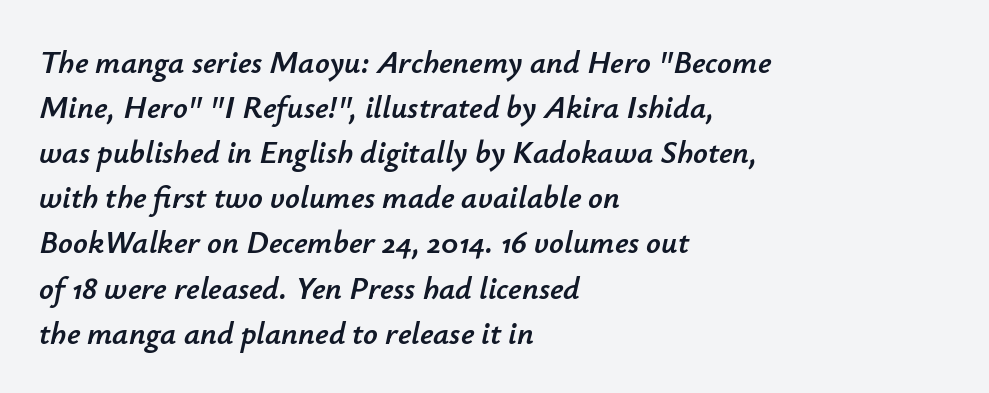
You could not count columns in this text — the font is proportionally spaced. No extra tracking has been applied to these lines. Bare-footed words on every line. Compared with a centered layout, this one pins lines to the left instead. Notice how descenders clear the ascenders below comfortably — that's standard leading. Quick note: italic.
